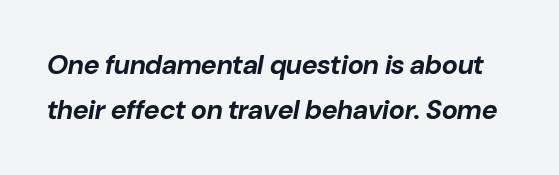
What weight is shown? A full bold with thick strokes. The space beneath each line is pristine and unruled. These lines keep a tight, regular rhythm from letter to letter. The font's italic variant was chosen for this text. In terms of leading, this rendering sits right in the middle.
